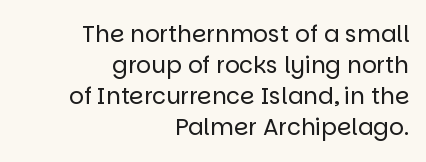
Q: Is the text bold? A: No.
Q: Is the text italic (slanted)? A: No, it is upright.
Q: Is the text underlined? A: No.
Q: How is the paragraph aligned? A: Right-aligned.
Q: Is the spacing between letters normal or unusually wide? A: Normal.
Q: Is the spacing between lines tight, normal or loose? A: Normal.
